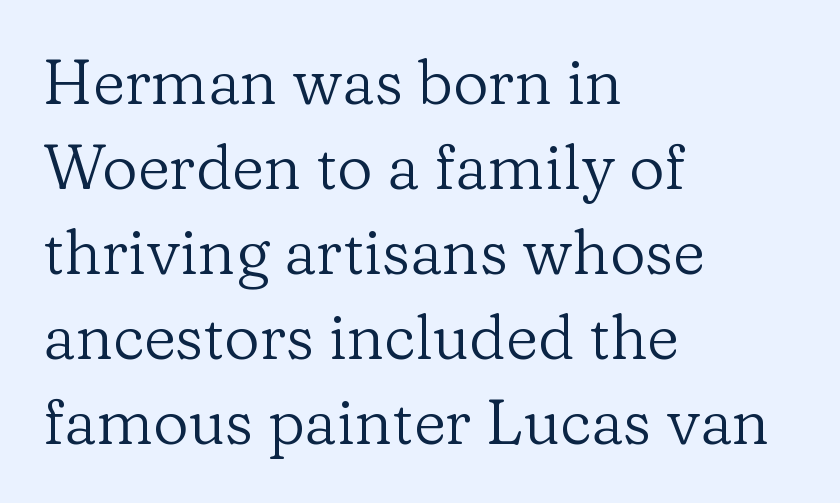
Spacing verdict: proportional, widths tailored to each character. Caption: multi-line text, flush left, ragged right. Students, observe: this is what conventionally led text looks like. Type style note: has serifs.
